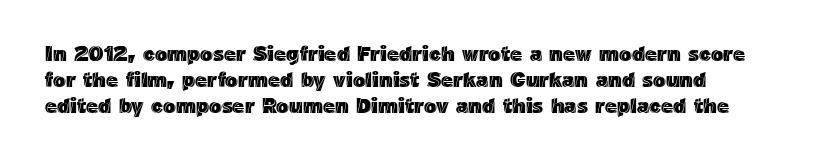
Q: Is the text italic (slanted)? A: No, it is upright.
Q: Is the text underlined? A: No.
Q: Is the spacing between letters normal or unusually wide? A: Normal.
Q: Is the spacing between lines tight, normal or loose? A: Normal.
